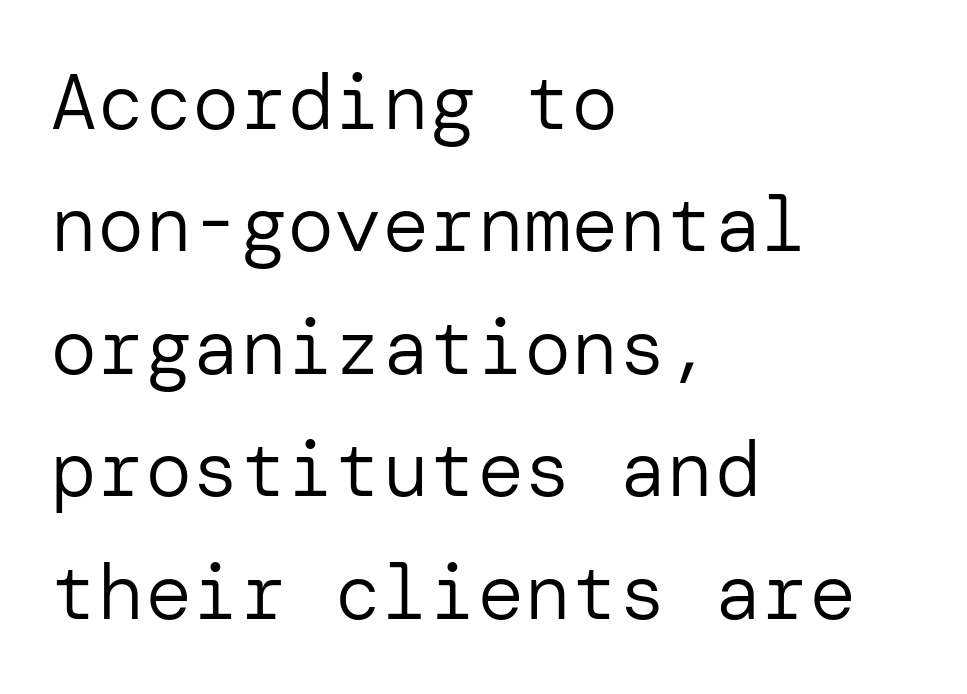
The axis of the letterforms is exactly vertical. Stem width sits at or under what a default text font uses. Whoever set this chose a conventional vertical rhythm. The face used here is a sans, in the tradition of grotesques and geometrics. Horizontally, the lines are justified to the leading edge only.
